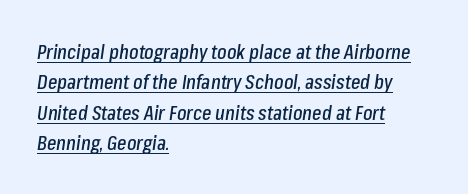
The image shows 20 px text type, italic (leaning right); set left-aligned, normal line spacing (1.52x), normal letter spacing, underlined.
